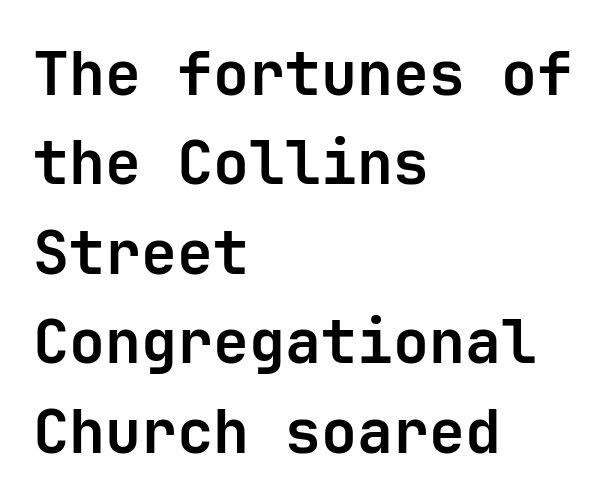
{"serif": "no", "italic": "no", "bold": "yes", "weight": "bold", "width": "normal", "stroke_contrast": "low", "x_height": "medium", "monospaced": "yes", "underline": "no", "align": "left", "line_spacing": "normal", "line_spacing_ratio": 1.49, "letter_spacing": "normal", "letter_spacing_em": 0.0, "glyph_px": 60}
